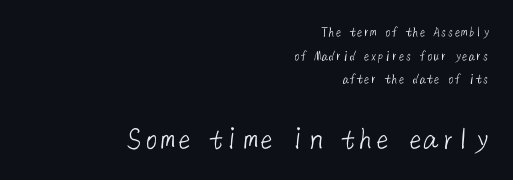
{"serif": "no", "bold": "no", "weight": "light", "width": "normal", "stroke_contrast": "low", "x_height": "medium", "underline": "no", "align": "right", "line_spacing": "normal", "line_spacing_ratio": 1.69, "letter_spacing": "normal", "letter_spacing_em": 0.0, "larger_block": "second", "size_ratio": 2.36, "glyph_px": 33}
